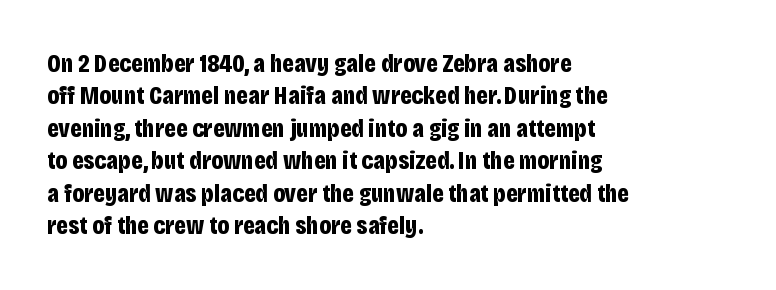
Interline gaps are of average width in this sample. Words float on clear page, feet unadorned. Weight check: bold — yes, fully. These lines were composed using upright roman letters.
